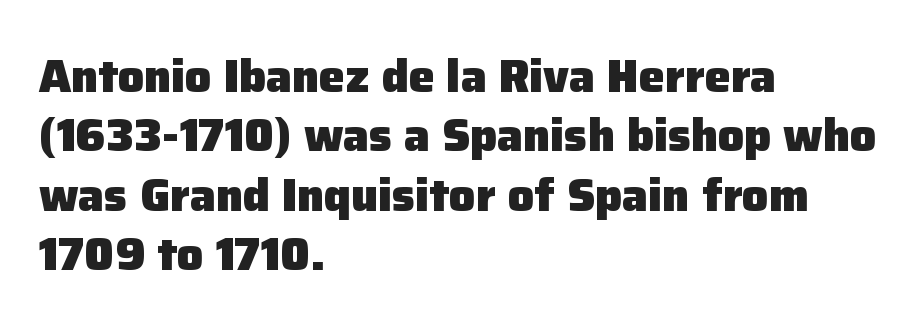
The block of text has a typical density, with ordinary space between rows. Looks like regular typesetting: each glyph gets only the width it needs. I'd describe the lettering as bold — thick and assertive. Posture: upright roman.
